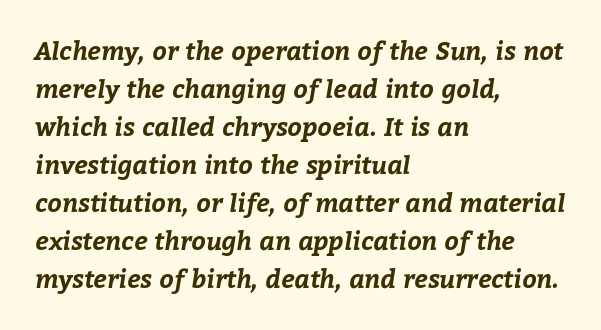
The gap between lines stays unmarked. Normally led — the rows are evenly, conventionally spaced. Alignment: flush left. Compared with an ordinary text face, these strokes are far heavier — a full bold. Students, note that the glyphs here touch the page at normal intervals.
